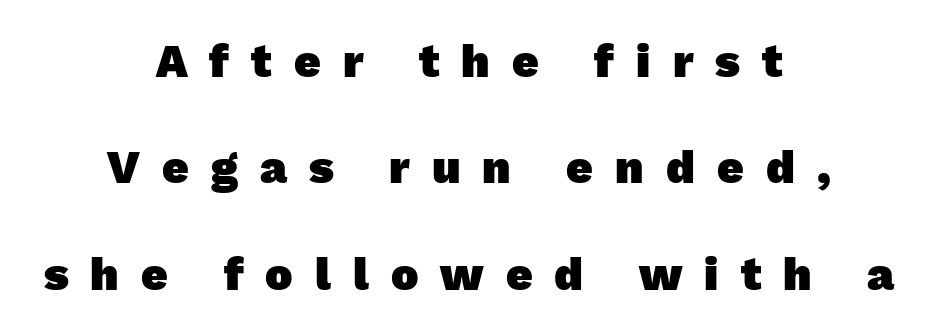
Substantial extra tracking has been applied to these lines. Descender tails drop into unmarked territory. Serifs: no, the terminals of the letterforms are clean. Heavy-handed strokes throughout: this text is bold.
